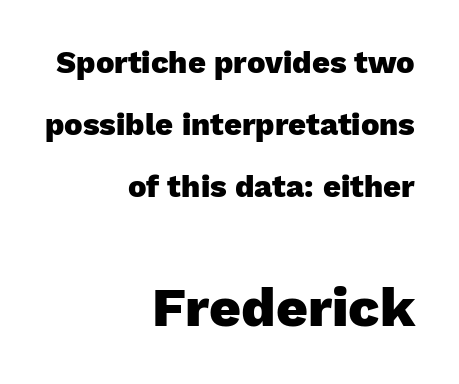
Baseline-to-baseline distance is far greater than the letter height. Letters rest on an invisible, unmarked baseline. Standard letterfit; no display-style spreading of the glyphs. All the whitespace from short lines collects on the left. The letters advance in unequal steps, a hallmark of proportional type. Size contrast runs from small at the top to large at the bottom.
